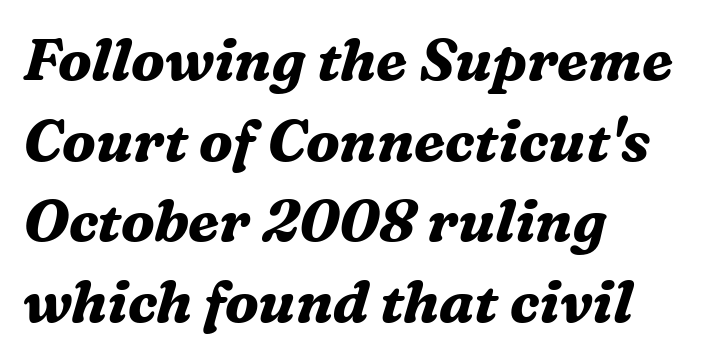
The image shows 58 px bold serif type, italic (leaning right); set left-aligned, normal line spacing (1.39x), normal letter spacing, not underlined; medium stroke contrast and a medium x-height.
